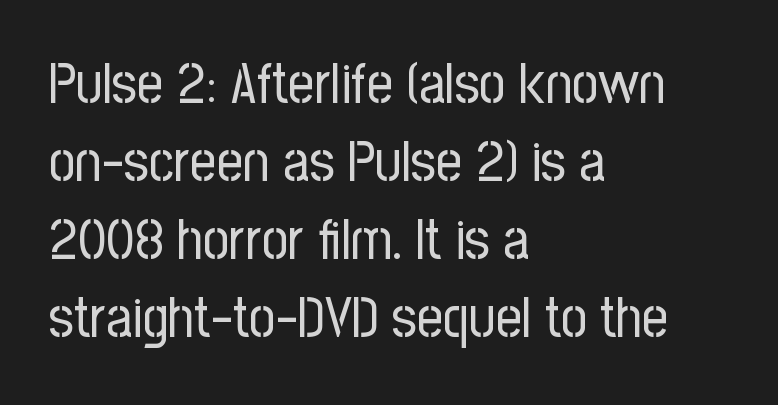
{"serif": "no", "italic": "no", "bold": "no", "weight": "regular", "width": "condensed", "stroke_contrast": "low", "x_height": "medium", "monospaced": "no", "underline": "no", "align": "left", "line_spacing": "normal", "line_spacing_ratio": 1.37, "letter_spacing": "normal", "letter_spacing_em": 0.0, "glyph_px": 57}
